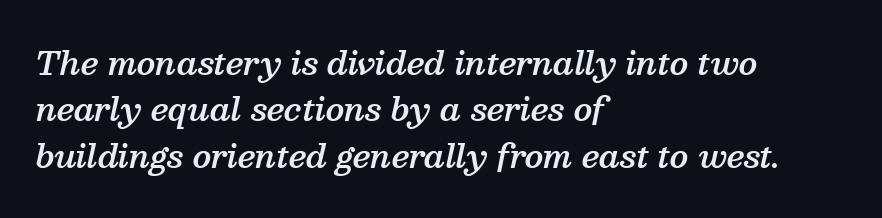
Q: Is the text bold? A: Semi-bold.
Q: Is the text italic (slanted)? A: Yes, it leans right by about 13 degrees.
Q: Is the typeface a serif or a sans-serif typeface? A: Serif.
Q: Is the text underlined? A: No.
Q: How is the paragraph aligned? A: Left-aligned.
Q: Is the spacing between letters normal or unusually wide? A: Normal.
Q: Is the spacing between lines tight, normal or loose? A: Normal.
Q: Width (condensed, normal, or wide)? A: Normal.
Q: Stroke contrast? A: Medium.
Q: x-height? A: Medium.
Q: Monospaced? A: No.
